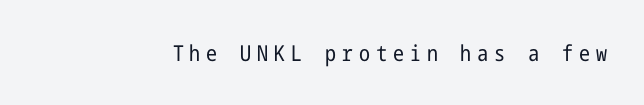
Q: Is the text bold? A: No.
Q: Is the text italic (slanted)? A: No, it is upright.
Q: Is the text underlined? A: No.
Q: Is the spacing between letters normal or unusually wide? A: Unusually wide.
